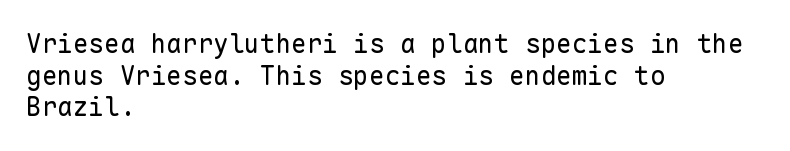
The image shows 26 px text type, upright; set left-aligned, line spacing 1.22x, normal letter spacing, not underlined.
